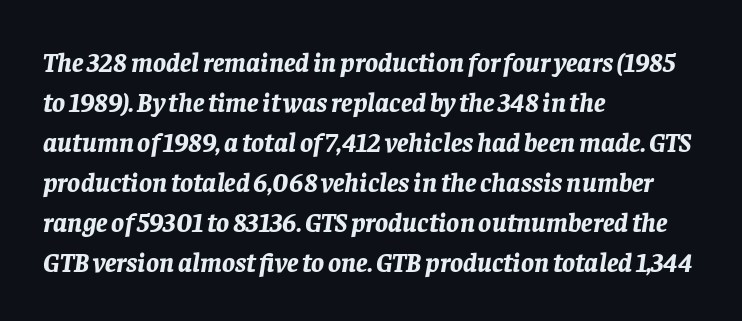
{"italic": "yes", "lean": "right", "slant_degrees": 8, "bold": "yes", "underline": "no", "align": "left", "line_spacing": "normal", "line_spacing_ratio": 1.48, "letter_spacing": "normal", "letter_spacing_em": 0.0, "glyph_px": 27}
